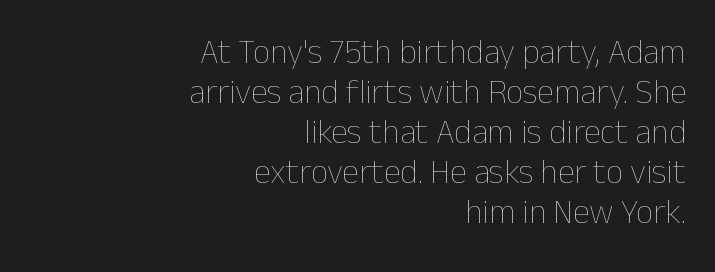
Q: Is the text bold? A: No.
Q: Is the text italic (slanted)? A: No, it is upright.
Q: Is the text underlined? A: No.
Q: How is the paragraph aligned? A: Right-aligned.
Q: Is the spacing between letters normal or unusually wide? A: Normal.
Q: Width (condensed, normal, or wide)? A: Normal.
Q: Stroke contrast? A: Low.
Q: x-height? A: Medium.
Q: Monospaced? A: No.
